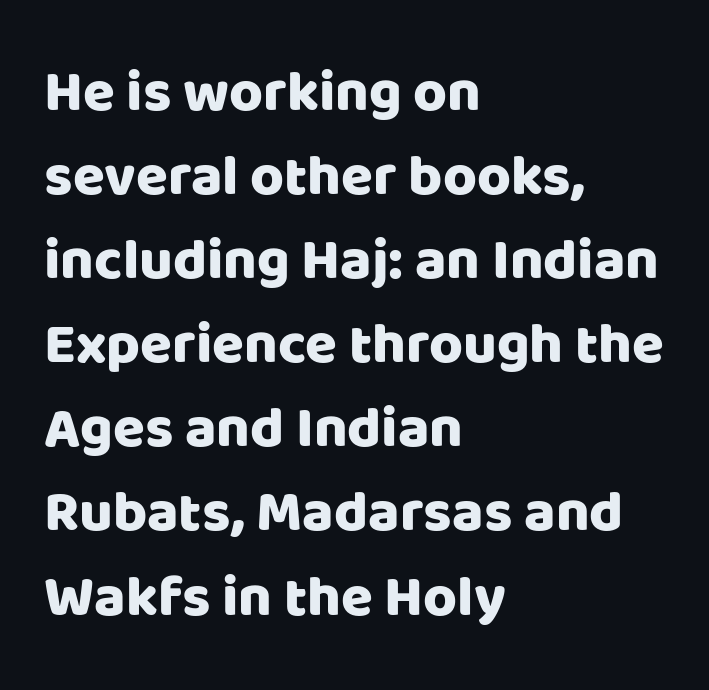
{"serif": "no", "italic": "no", "width": "normal", "stroke_contrast": "low", "x_height": "large", "monospaced": "no", "underline": "no", "align": "left", "line_spacing": "normal", "line_spacing_ratio": 1.45, "letter_spacing": "normal", "letter_spacing_em": 0.0, "glyph_px": 58}
